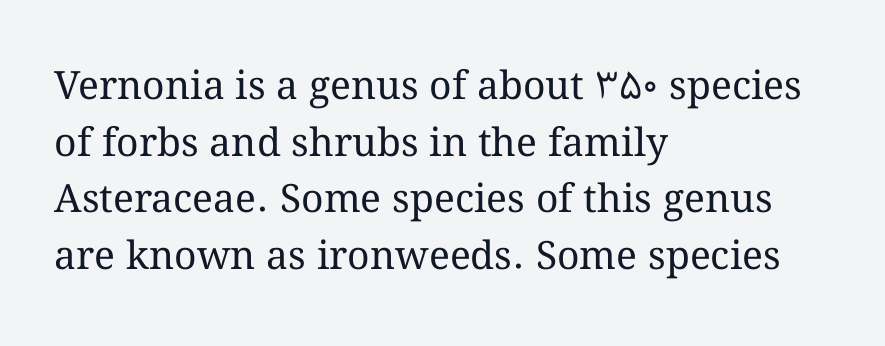
Q: Is the text bold? A: No.
Q: Is the text italic (slanted)? A: No, it is upright.
Q: Is the text underlined? A: No.
Q: How is the paragraph aligned? A: Left-aligned.
Q: Is the spacing between letters normal or unusually wide? A: Normal.
Q: Is the spacing between lines tight, normal or loose? A: Normal.
Q: Width (condensed, normal, or wide)? A: Normal.
Q: Stroke contrast? A: Medium.
Q: x-height? A: Medium.
Q: Monospaced? A: No.
